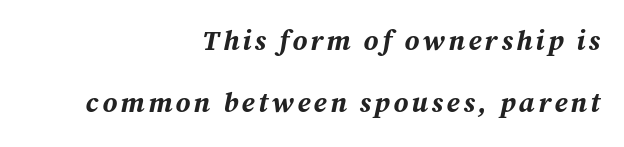
Notice how the stems are inclined rather than vertical — that's the hallmark of italics. Do the characters align in a grid? No, the font is proportional. Is the block centered? No — it sits flush against the right margin. Successive baselines arrive slowly, with a big drop between each. The typesetting leans heavy: a genuine bold. Anything drawn beneath the words? Only blank space.
